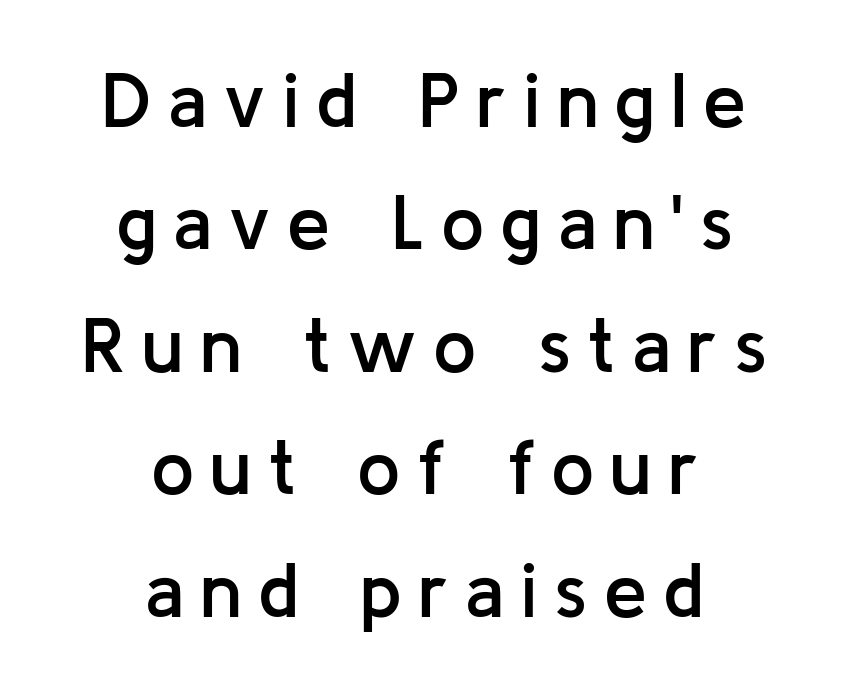
The image shows 77 px semibold sans-serif type, upright; set centered, normal line spacing (1.59x), unusually wide letter spacing (+0.21 em), not underlined; low stroke contrast and a medium x-height.
